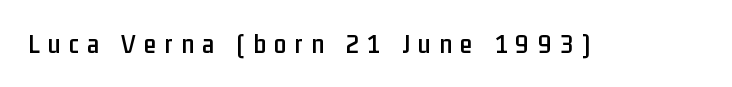
Q: Is the text italic (slanted)? A: No, it is upright.
Q: Is the typeface a serif or a sans-serif typeface? A: Sans-serif.
Q: Is the text underlined? A: No.
Q: Is the spacing between letters normal or unusually wide? A: Unusually wide.
Q: Width (condensed, normal, or wide)? A: Condensed.
Q: Stroke contrast? A: Low.
Q: x-height? A: Medium.
Q: Monospaced? A: No.
